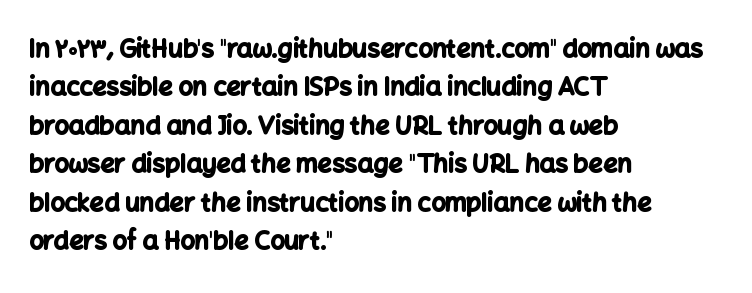
The image shows 25 px bold type, upright; set left-aligned, normal line spacing (1.54x), normal letter spacing, not underlined.
